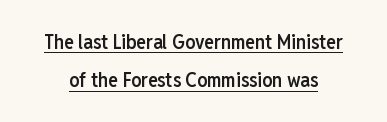
Q: Is the text bold? A: Semi-bold.
Q: Is the text italic (slanted)? A: No, it is upright.
Q: Is the text underlined? A: Yes.
Q: Is the spacing between letters normal or unusually wide? A: Normal.
Q: Is the spacing between lines tight, normal or loose? A: Loose.
